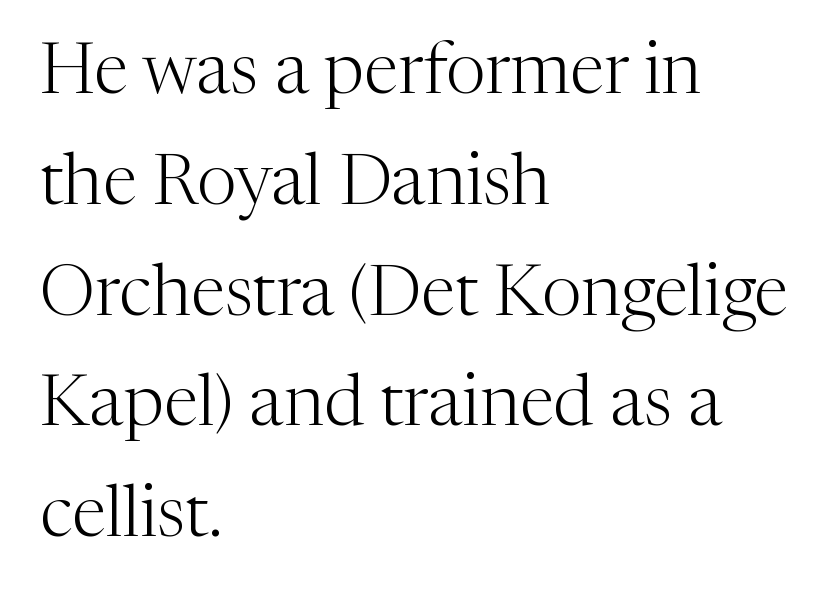
The image shows 71 px light serif type, upright; set left-aligned, normal line spacing (1.56x), normal letter spacing, not underlined; medium stroke contrast and a medium x-height.
